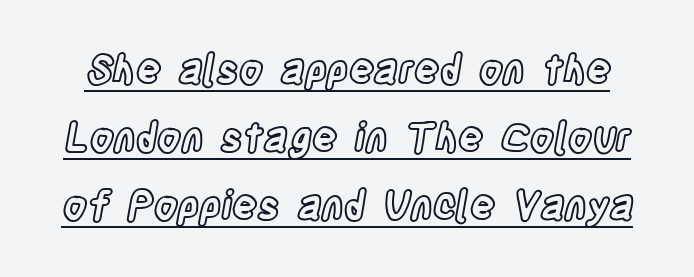
The image shows 39 px condensed type; set line spacing 1.75x, normal letter spacing, underlined; a large x-height.
